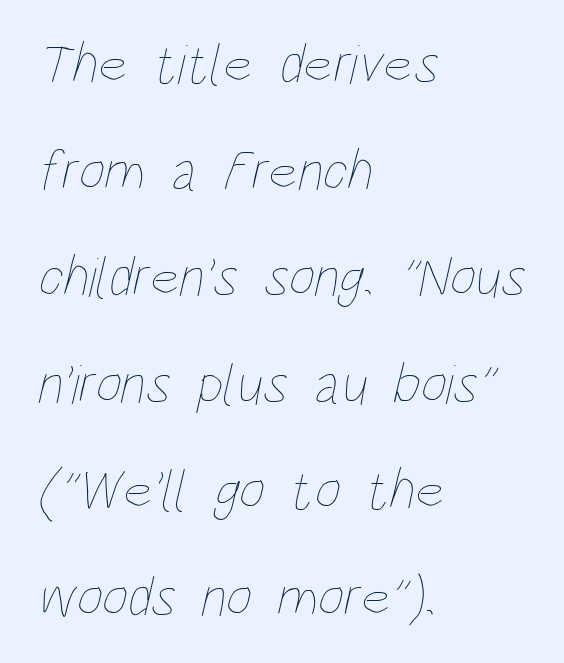
The image shows 57 px thin, condensed type; set left-aligned, line spacing 1.87x, normal letter spacing, not underlined; low stroke contrast and a large x-height.
